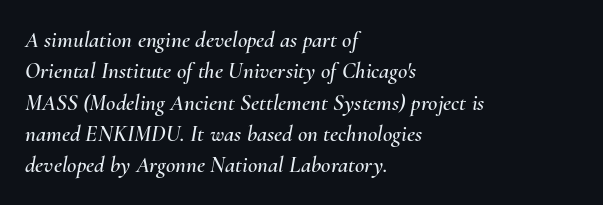
The gap between lines stays unmarked. This sample keeps an unexceptional amount of space between lines. Short and long lines alike share a common starting point at left. In terms of posture, this sample is oblique.
